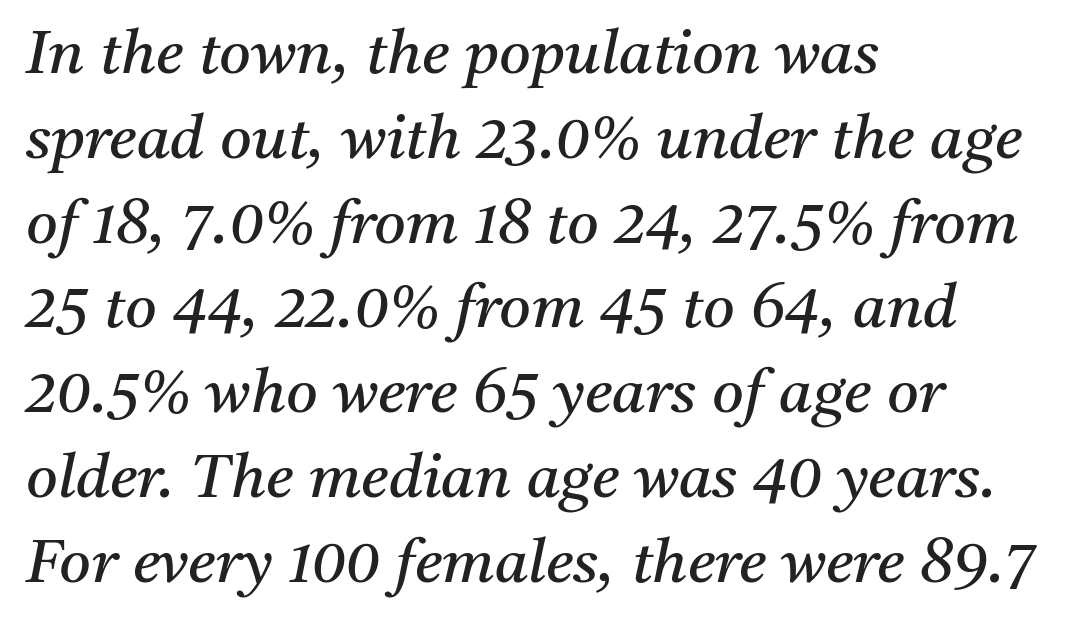
The passage shown has conventional tracking throughout. Where is the straight margin? On the left. Weight: regular or lighter. In terms of letterform style, serifs are clearly present. The string is rendered with underlining switched off.
